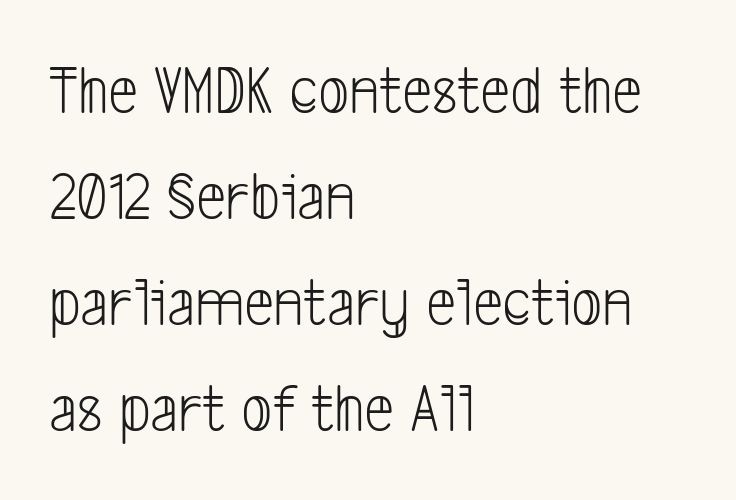
{"serif": "no", "bold": "no", "weight": "light", "width": "condensed", "stroke_contrast": "low", "x_height": "medium", "monospaced": "no", "underline": "no", "align": "left", "line_spacing": "normal", "line_spacing_ratio": 1.56, "letter_spacing": "normal", "letter_spacing_em": 0.0, "glyph_px": 68}
